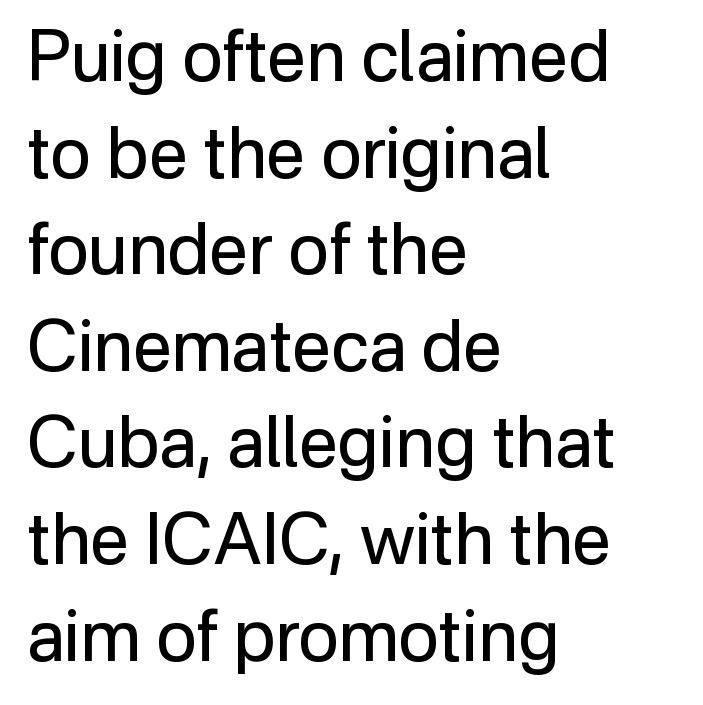
{"serif": "no", "italic": "no", "bold": "no", "weight": "regular", "width": "normal", "stroke_contrast": "low", "x_height": "medium", "monospaced": "no", "underline": "no", "align": "left", "line_spacing": "normal", "line_spacing_ratio": 1.38, "letter_spacing": "normal", "letter_spacing_em": 0.0, "glyph_px": 70}
